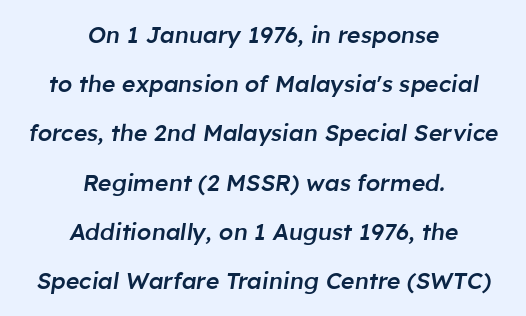
The image shows 23 px text type, italic (leaning right); set centered, loose line spacing (2.14x), normal letter spacing, not underlined.
